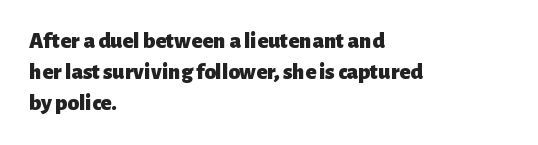
The image shows 23 px bold type, upright; set left-aligned, normal line spacing (1.35x), normal letter spacing, not underlined.
